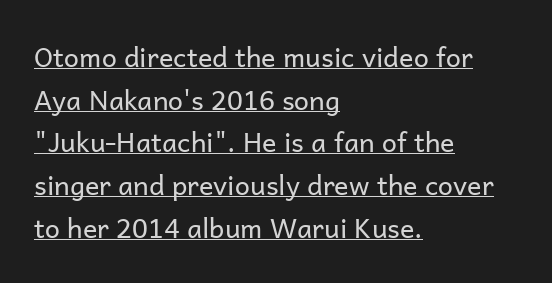
{"italic": "no", "bold": "no", "underline": "yes", "align": "left", "line_spacing": "normal", "line_spacing_ratio": 1.58, "letter_spacing": "normal", "letter_spacing_em": 0.0, "glyph_px": 27}
